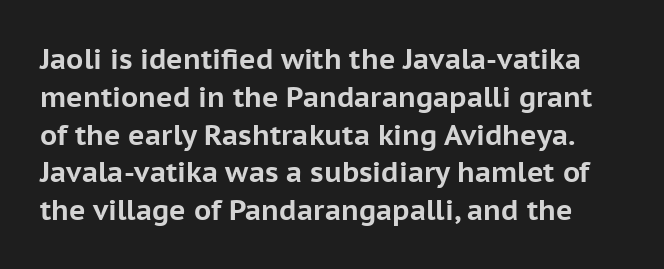
{"serif": "no", "italic": "no", "bold": "yes", "weight": "bold", "width": "normal", "stroke_contrast": "low", "x_height": "medium", "monospaced": "no", "underline": "no", "line_spacing": "normal", "line_spacing_ratio": 1.35, "letter_spacing": "normal", "letter_spacing_em": 0.0, "glyph_px": 28}
